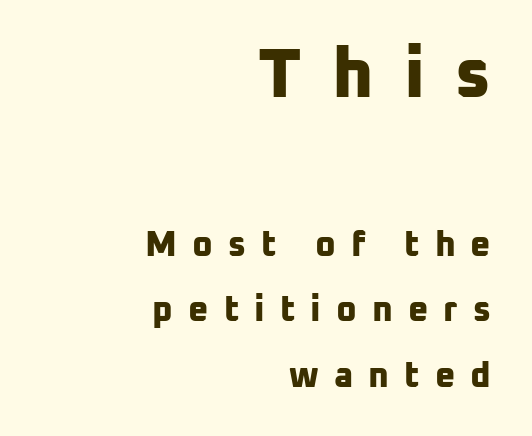
{"serif": "no", "bold": "yes", "weight": "bold", "width": "normal", "stroke_contrast": "low", "x_height": "medium", "monospaced": "no", "underline": "no", "align": "right", "line_spacing_ratio": 1.87, "letter_spacing": "wide", "letter_spacing_em": 0.43, "larger_block": "first", "size_ratio": 2.0, "glyph_px": 70}
